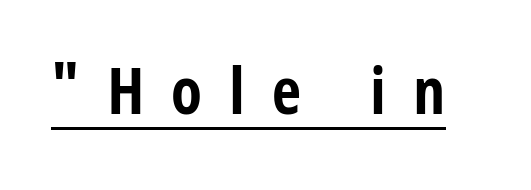
A full-strength bold gives these letters their thick strokes. Look at the bottom of the vertical strokes: they stop flat, with no serifs. Do the characters align in a grid? No, the font is proportional. The typography opts for an upright posture over an oblique one.
